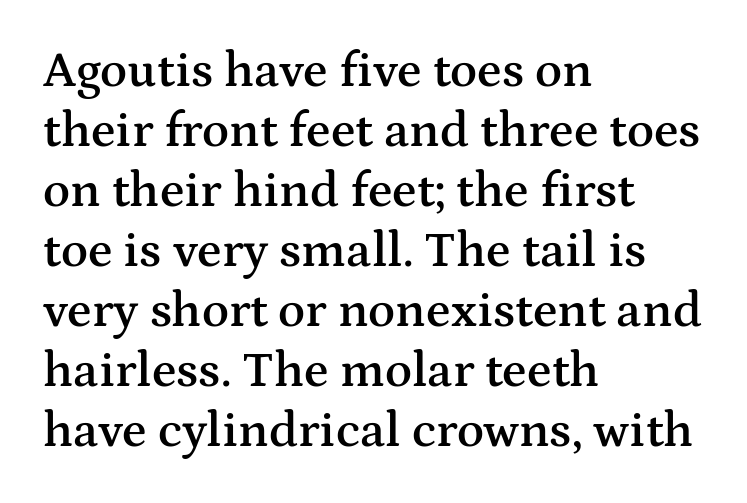
The image shows 50 px semibold, wide serif type, upright; set left-aligned, line spacing 1.2x, normal letter spacing, not underlined; medium stroke contrast and a medium x-height.
